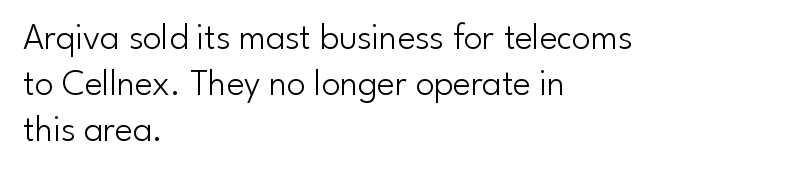
{"serif": "no", "italic": "no", "bold": "no", "weight": "light", "width": "normal", "stroke_contrast": "low", "x_height": "small", "monospaced": "no", "underline": "no", "align": "left", "line_spacing": "normal", "line_spacing_ratio": 1.25, "letter_spacing": "normal", "letter_spacing_em": 0.0, "glyph_px": 37}
